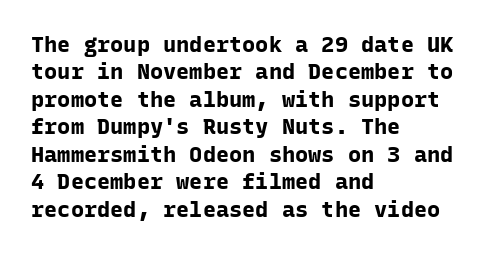
Q: Is the text bold? A: Yes.
Q: Is the text italic (slanted)? A: No, it is upright.
Q: Is the text underlined? A: No.
Q: How is the paragraph aligned? A: Left-aligned.
Q: Is the spacing between letters normal or unusually wide? A: Normal.
Q: Is the spacing between lines tight, normal or loose? A: Normal.
